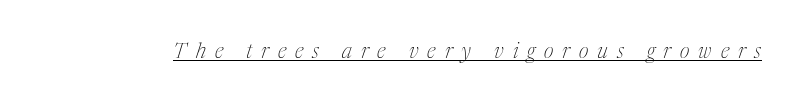
The image shows 21 px text type, italic (leaning right); set unusually wide letter spacing (+0.43 em), underlined.
